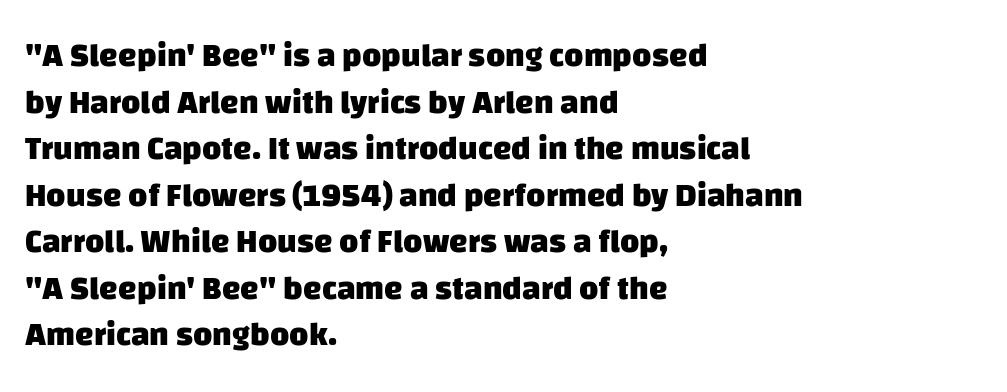
The image shows 33 px heavy sans-serif type; set left-aligned, normal line spacing (1.41x), normal letter spacing, not underlined; low stroke contrast and a large x-height.
